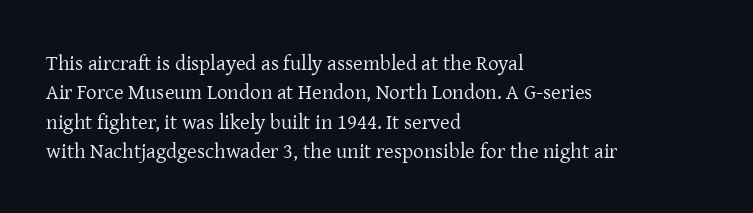
{"italic": "no", "bold": "no", "underline": "no", "align": "left", "line_spacing": "normal", "line_spacing_ratio": 1.4, "letter_spacing": "normal", "letter_spacing_em": 0.0, "glyph_px": 21}
